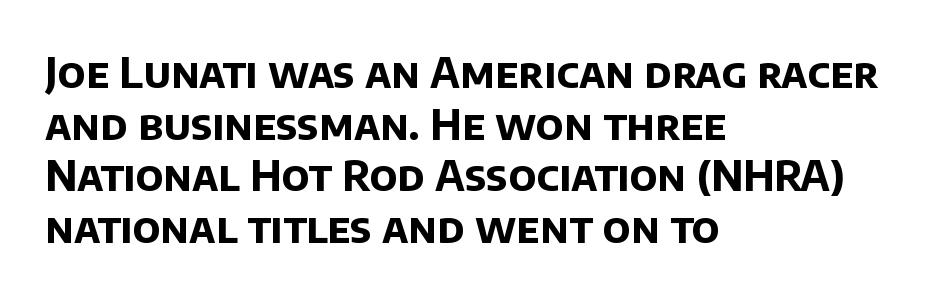
Does the copy run flush right? No — it runs flush left. A normal amount of white space separates one row of letters from the next. These lines are rendered in a variable-pitch font. The letters are bold, with thick, heavy strokes. You could call the tracking neutral — neither tight nor loose.
